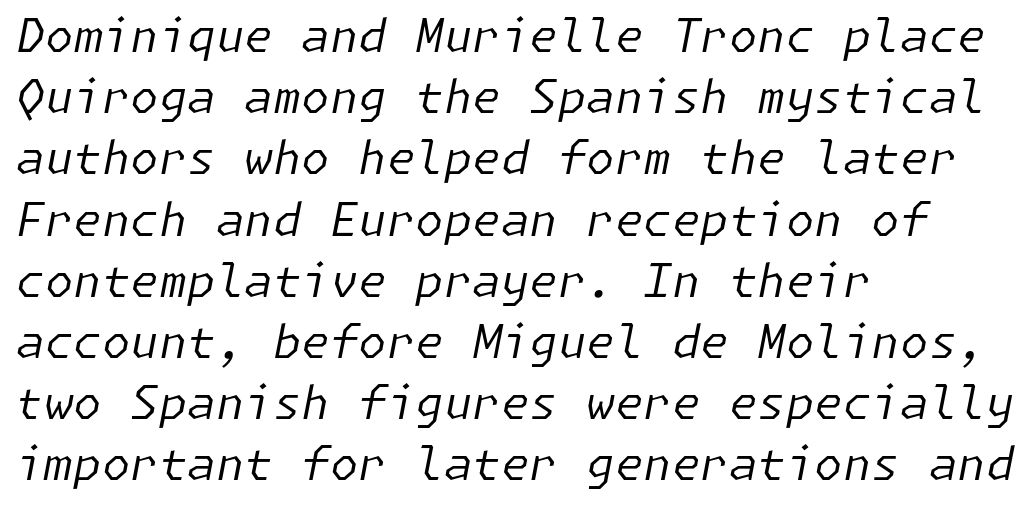
The image shows 46 px regular-weight type, italic (leaning right); set left-aligned, normal line spacing (1.33x), normal letter spacing, not underlined; low stroke contrast and a medium x-height.
